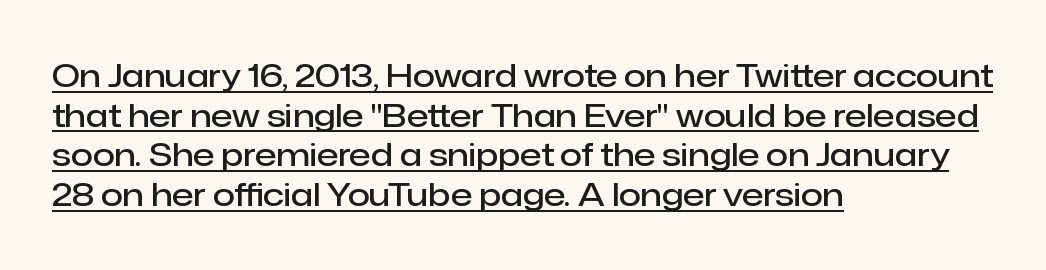
The image shows 32 px semibold sans-serif type, upright; set left-aligned, line spacing 1.24x, normal letter spacing, underlined; low stroke contrast and a medium x-height.
